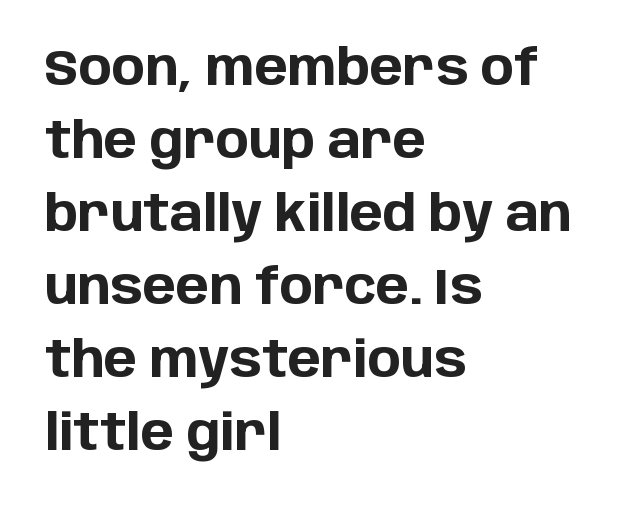
The image shows 50 px bold sans-serif type, upright; set left-aligned, normal line spacing (1.46x), normal letter spacing, not underlined; low stroke contrast and a large x-height.
